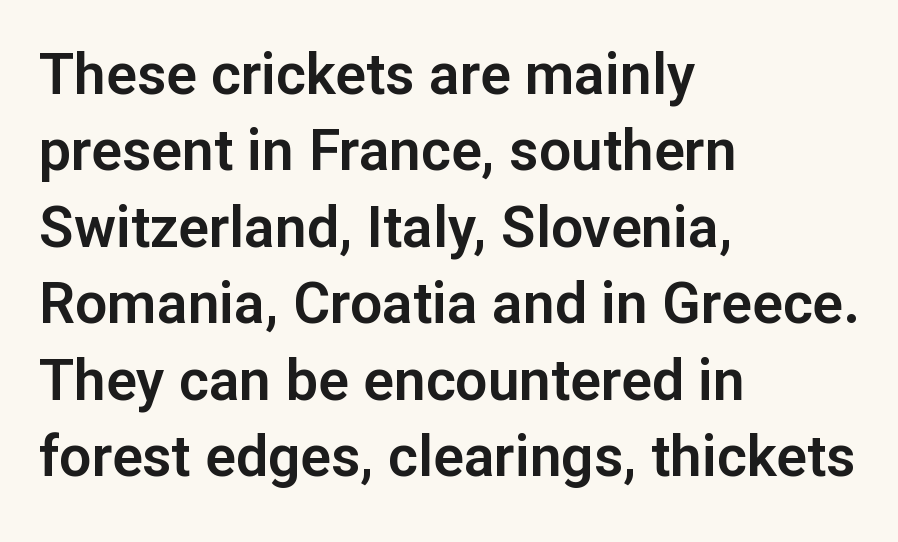
Check under the words: just untouched page. The font family rendered here belongs to the sans-serif group. These lines were composed using upright roman letters. The paragraph has a hard left edge and a soft right edge.
